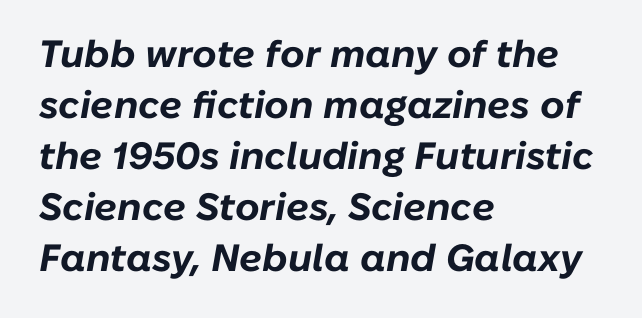
Q: Is the text bold? A: Yes.
Q: Is the text italic (slanted)? A: Yes, it leans right by about 10 degrees.
Q: Is the text underlined? A: No.
Q: How is the paragraph aligned? A: Left-aligned.
Q: Is the spacing between letters normal or unusually wide? A: Normal.
Q: Is the spacing between lines tight, normal or loose? A: Normal.
Q: Width (condensed, normal, or wide)? A: Normal.
Q: Stroke contrast? A: Low.
Q: x-height? A: Medium.
Q: Monospaced? A: No.
